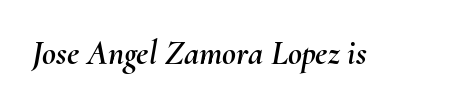
Look at the tracking — it's just the regular setting, nothing added. Proportional: the letters do not fall into vertical columns. Posture: slanted. Descenders are the only things crossing below the line.
